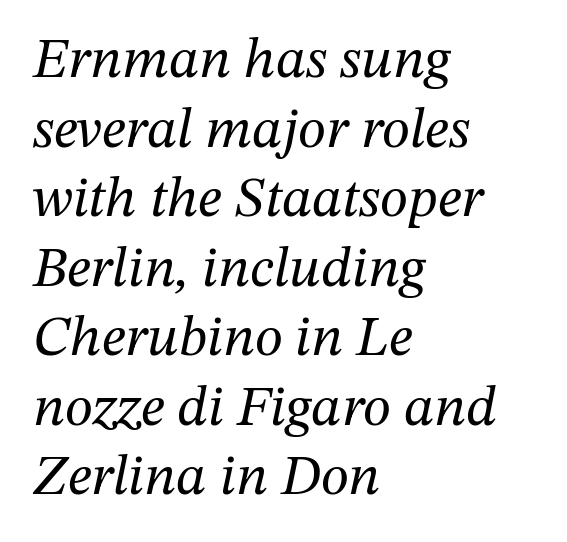
Q: Is the text bold? A: No.
Q: Is the text italic (slanted)? A: Yes, it leans right by about 12 degrees.
Q: Is the typeface a serif or a sans-serif typeface? A: Serif.
Q: Is the text underlined? A: No.
Q: How is the paragraph aligned? A: Left-aligned.
Q: Is the spacing between letters normal or unusually wide? A: Normal.
Q: Width (condensed, normal, or wide)? A: Normal.
Q: Stroke contrast? A: Medium.
Q: x-height? A: Medium.
Q: Monospaced? A: No.
